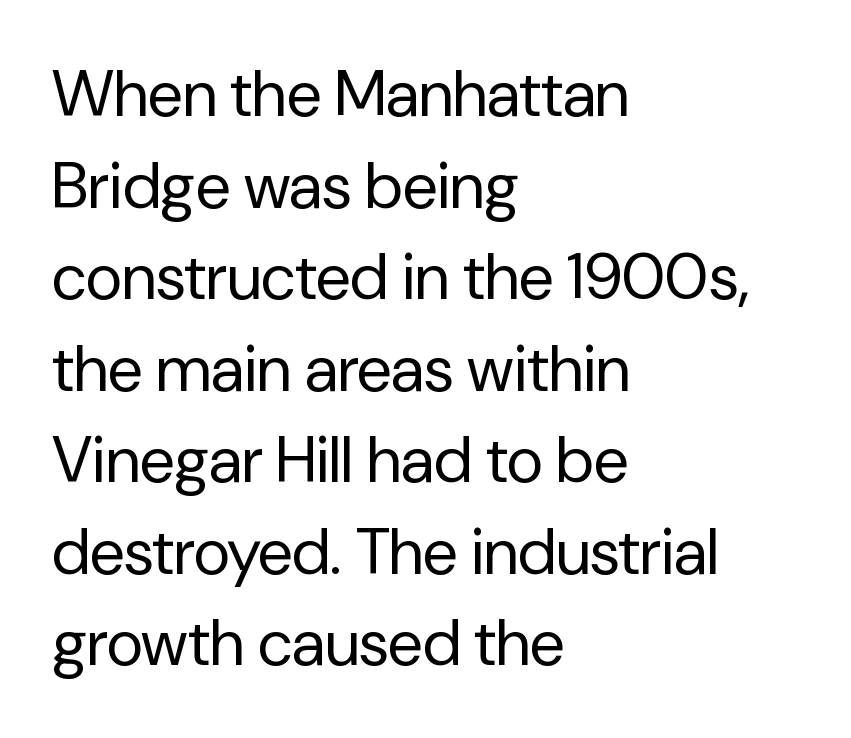
Q: Is the text bold? A: No.
Q: Is the text italic (slanted)? A: No, it is upright.
Q: Is the typeface a serif or a sans-serif typeface? A: Sans-serif.
Q: Is the text underlined? A: No.
Q: How is the paragraph aligned? A: Left-aligned.
Q: Is the spacing between letters normal or unusually wide? A: Normal.
Q: Is the spacing between lines tight, normal or loose? A: Normal.
Q: Width (condensed, normal, or wide)? A: Normal.
Q: Stroke contrast? A: Low.
Q: x-height? A: Medium.
Q: Monospaced? A: No.
